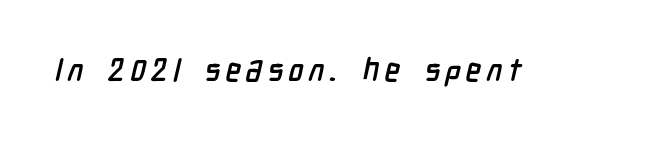
The image shows 32 px condensed sans-serif type; set not underlined; low stroke contrast and a medium x-height.
